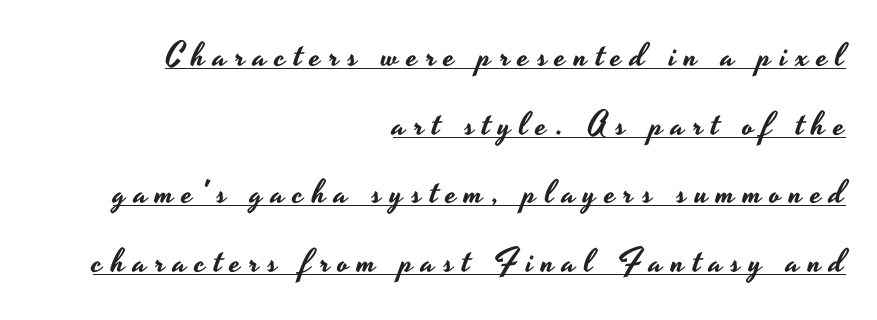
The image shows 33 px wide sans-serif type; set right-aligned, loose line spacing (2.08x), unusually wide letter spacing (+0.25 em), underlined; low stroke contrast and a small x-height.
